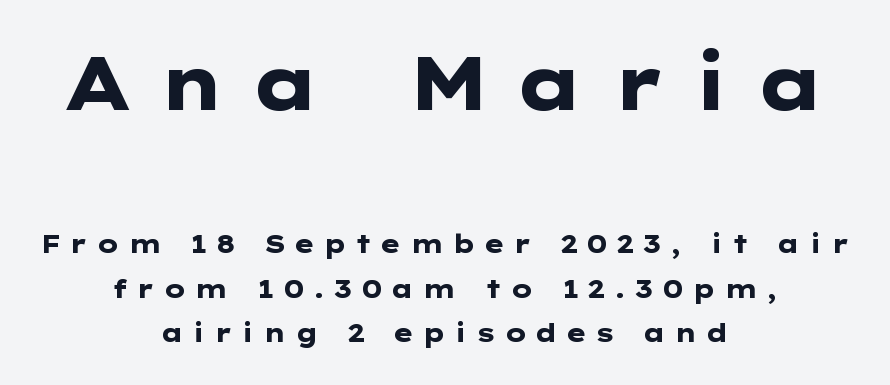
The compositor balanced each line on the midline. A full-strength bold gives these letters their thick strokes. Does the bottom block carry the larger type? No, the top block does. Tracking here is generous; glyphs stand well apart from one another.
